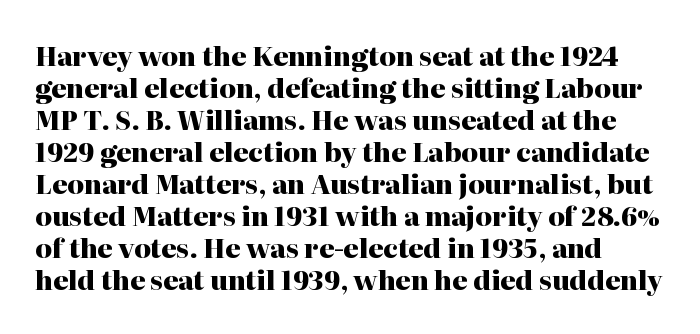
The image shows 26 px bold type, upright; set line spacing 1.23x, normal letter spacing, not underlined.
